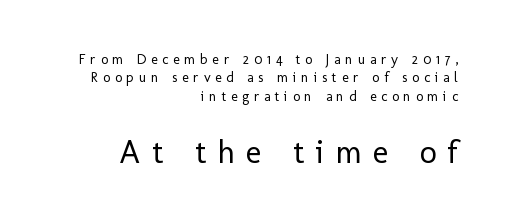
{"serif": "no", "italic": "no", "bold": "no", "weight": "regular", "width": "normal", "stroke_contrast": "low", "x_height": "medium", "monospaced": "no", "underline": "no", "align": "right", "line_spacing": "normal", "line_spacing_ratio": 1.31, "letter_spacing": "wide", "letter_spacing_em": 0.34, "larger_block": "second", "size_ratio": 2.36, "glyph_px": 33}
